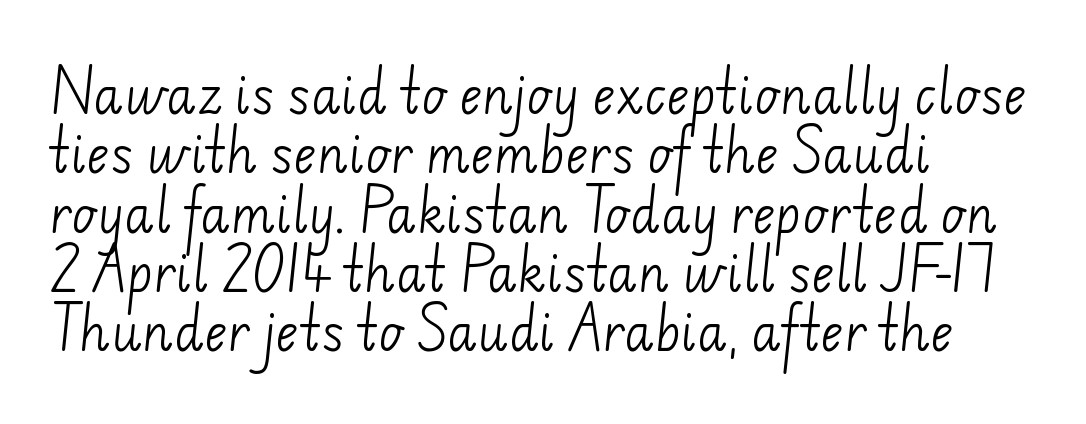
{"serif": "no", "bold": "no", "weight": "light", "width": "normal", "stroke_contrast": "low", "x_height": "small", "monospaced": "no", "underline": "no", "align": "left", "line_spacing_ratio": 1.21, "letter_spacing": "normal", "letter_spacing_em": 0.0, "glyph_px": 49}
